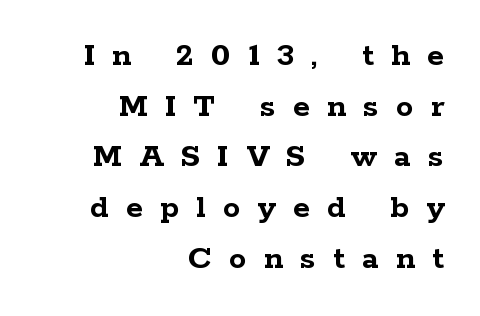
Look at the stroke-to-counter ratio: heavy, a bold. In terms of leading, this rendering sits right in the middle. The zone under the glyphs is completely vacant. Each line ends at the same right margin while the left side varies. Does extra space separate the letters? Yes, quite a lot of it. In terms of letterform style, serifs are clearly present.
